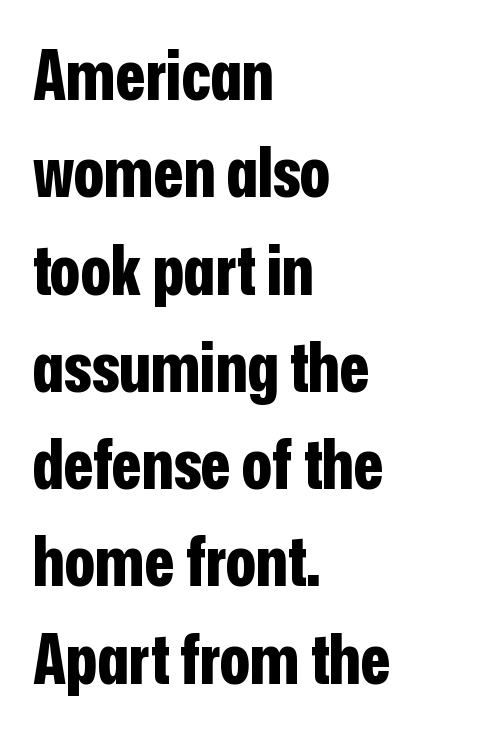
Q: Is the text bold? A: Yes.
Q: Is the text italic (slanted)? A: No, it is upright.
Q: Is the typeface a serif or a sans-serif typeface? A: Sans-serif.
Q: Is the text underlined? A: No.
Q: How is the paragraph aligned? A: Left-aligned.
Q: Is the spacing between letters normal or unusually wide? A: Normal.
Q: Is the spacing between lines tight, normal or loose? A: Normal.
Q: Width (condensed, normal, or wide)? A: Condensed.
Q: Stroke contrast? A: Low.
Q: x-height? A: Medium.
Q: Monospaced? A: No.
